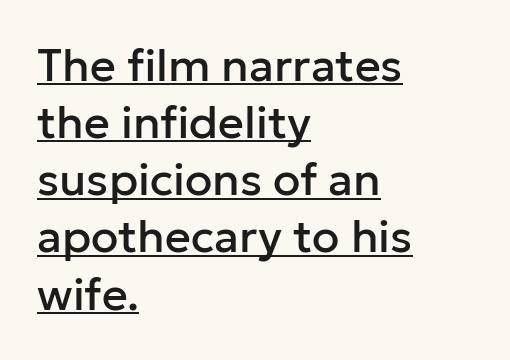
Q: Is the text italic (slanted)? A: No, it is upright.
Q: Is the typeface a serif or a sans-serif typeface? A: Sans-serif.
Q: Is the text underlined? A: Yes.
Q: How is the paragraph aligned? A: Left-aligned.
Q: Is the spacing between letters normal or unusually wide? A: Normal.
Q: Is the spacing between lines tight, normal or loose? A: Normal.
Q: Width (condensed, normal, or wide)? A: Normal.
Q: Stroke contrast? A: Low.
Q: x-height? A: Medium.
Q: Monospaced? A: No.
